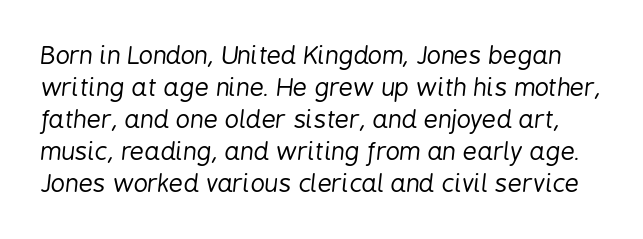
Q: Is the text bold? A: No.
Q: Is the text italic (slanted)? A: Yes, it leans right by about 6 degrees.
Q: Is the text underlined? A: No.
Q: Is the spacing between letters normal or unusually wide? A: Normal.
Q: Is the spacing between lines tight, normal or loose? A: Normal.
